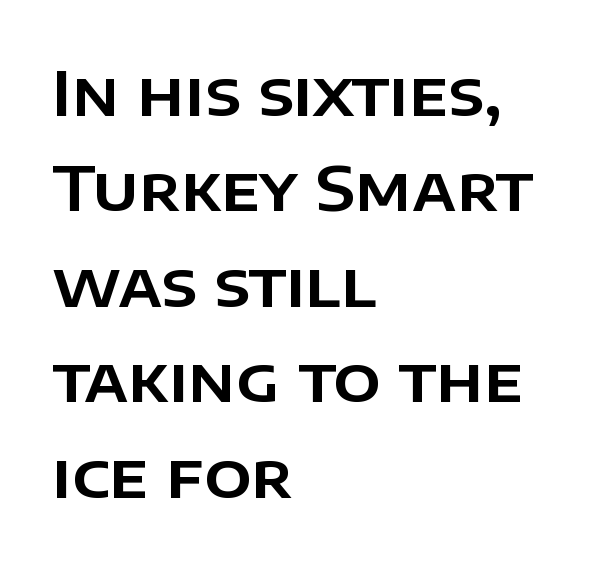
Q: Is the text italic (slanted)? A: No, it is upright.
Q: Is the typeface a serif or a sans-serif typeface? A: Sans-serif.
Q: Is the text underlined? A: No.
Q: How is the paragraph aligned? A: Left-aligned.
Q: Is the spacing between letters normal or unusually wide? A: Normal.
Q: Is the spacing between lines tight, normal or loose? A: Normal.
Q: Width (condensed, normal, or wide)? A: Normal.
Q: Stroke contrast? A: Low.
Q: x-height? A: Large.
Q: Monospaced? A: No.
